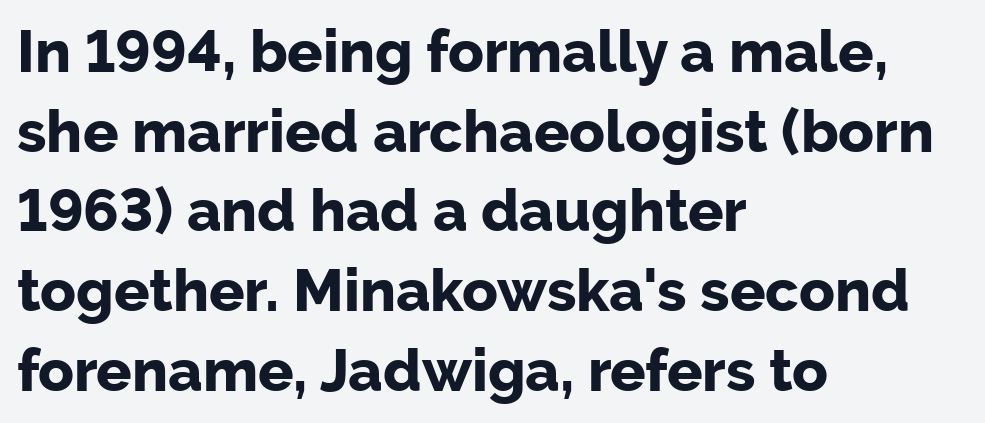
These lines stack with their left ends in a neat column. Do the letters lean? They stand straight. Each letter's strokes conclude bluntly, with no projecting serifs. The passage shown is typed in a proportional face where columns would drift. Typesetter's note: full bold, strokes at maximum text heaviness.
